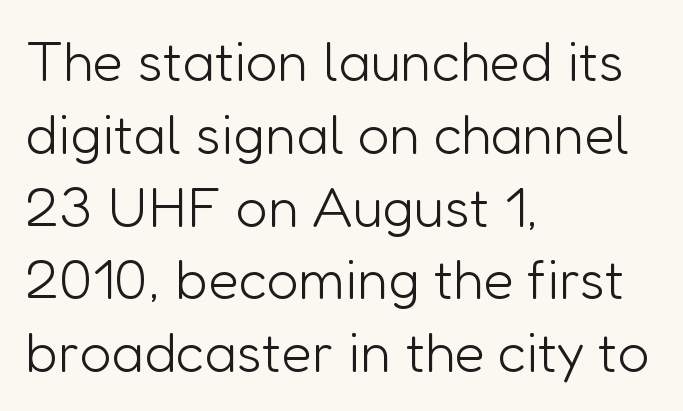
Stroke thickness stays within the range of a standard reading face or lighter. Italic: no, the glyphs are upright roman. You could not count columns in this text — the font is proportionally spaced. The words here are not underlined.
